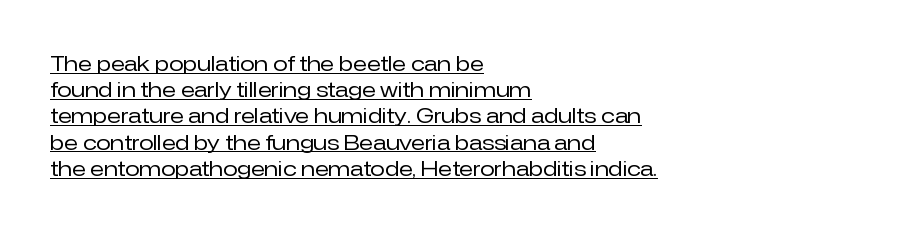
The image shows 21 px text type, upright; set left-aligned, normal line spacing (1.25x), normal letter spacing, underlined.
